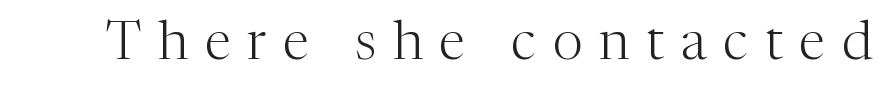
The image shows 54 px light serif type, upright; set unusually wide letter spacing (+0.31 em), not underlined; medium stroke contrast and a medium x-height.
